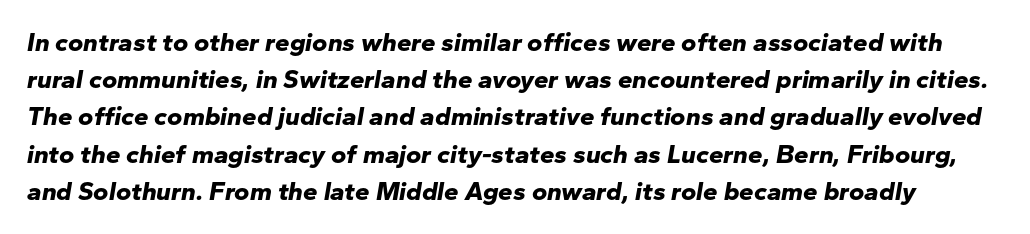
Q: Is the text bold? A: Yes.
Q: Is the text italic (slanted)? A: Yes, it leans right by about 10 degrees.
Q: Is the text underlined? A: No.
Q: Is the spacing between letters normal or unusually wide? A: Normal.
Q: Is the spacing between lines tight, normal or loose? A: Normal.
